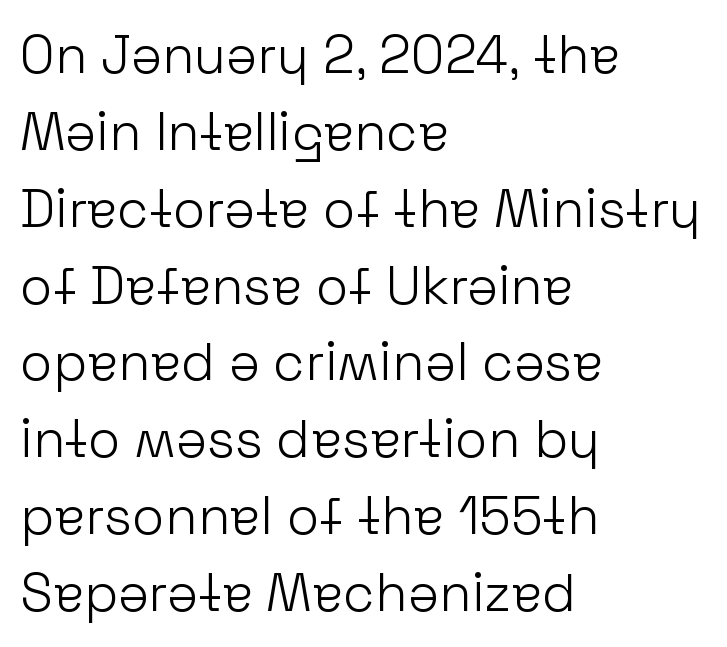
{"serif": "no", "italic": "no", "bold": "no", "weight": "light", "width": "normal", "stroke_contrast": "low", "x_height": "medium", "monospaced": "no", "underline": "no", "align": "left", "line_spacing": "normal", "line_spacing_ratio": 1.45, "letter_spacing": "normal", "letter_spacing_em": 0.0, "glyph_px": 53}
